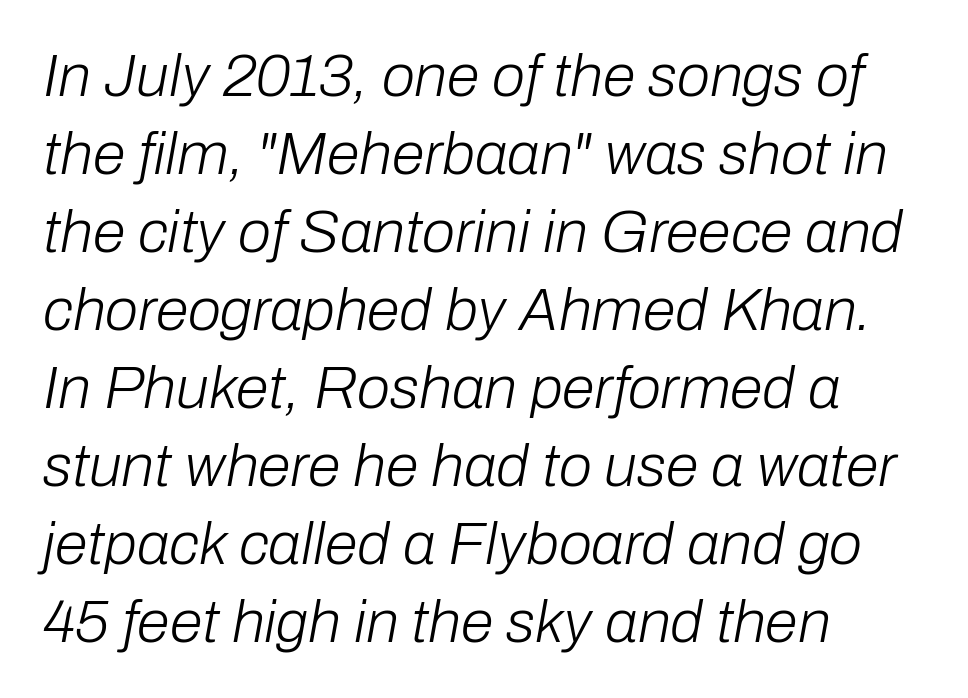
{"italic": "yes", "lean": "right", "slant_degrees": 10, "bold": "no", "weight": "light", "width": "normal", "stroke_contrast": "low", "x_height": "medium", "monospaced": "no", "underline": "no", "align": "left", "line_spacing": "normal", "line_spacing_ratio": 1.3, "letter_spacing": "normal", "letter_spacing_em": 0.0, "glyph_px": 60}
